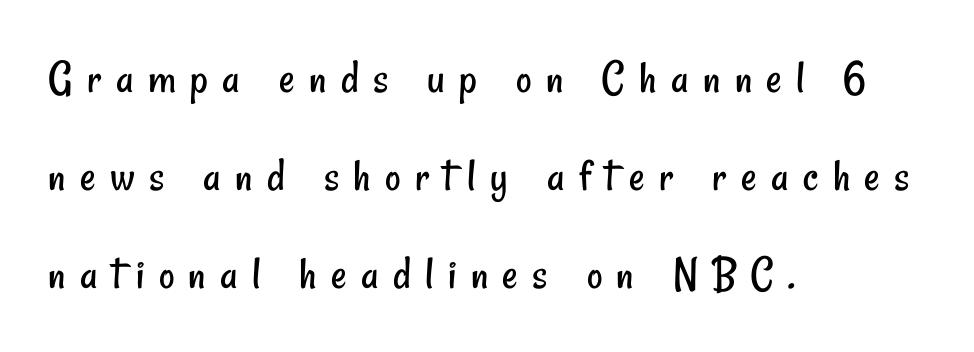
The image shows 48 px regular-weight, condensed sans-serif type; set left-aligned, loose line spacing (2.04x), unusually wide letter spacing (+0.3 em), not underlined; low stroke contrast and a small x-height.
